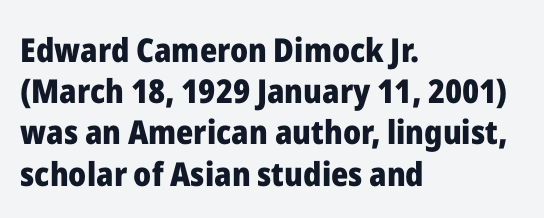
The image shows 33 px heavy sans-serif type, upright; set left-aligned, normal line spacing (1.25x), normal letter spacing, not underlined; low stroke contrast and a medium x-height.
